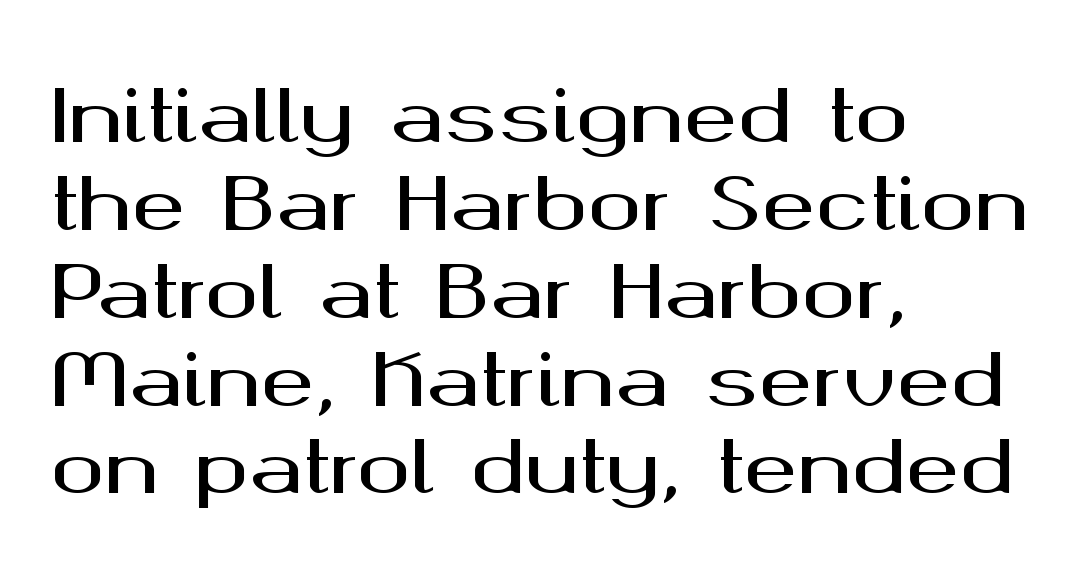
The image shows 72 px wide sans-serif type, upright; set left-aligned, line spacing 1.22x, normal letter spacing, not underlined; medium stroke contrast and a medium x-height.
